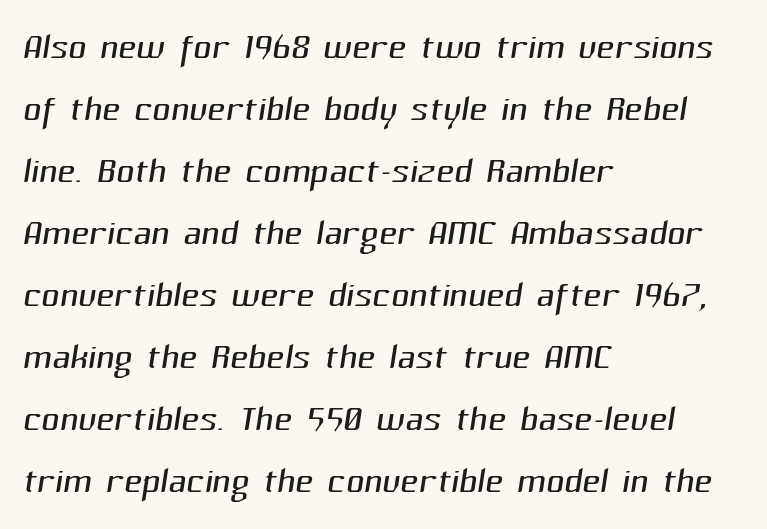
These lines are set flush left with a ragged right edge. Type style note: lacks serifs. A clean baseline with only descenders dipping below it. Proportional: the letters do not fall into vertical columns.
